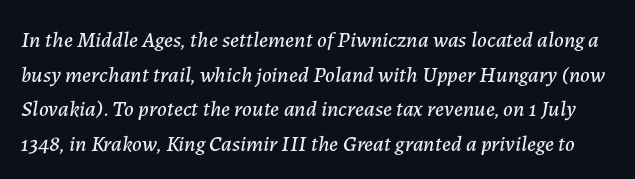
The passage shown stacks its lines at a standard gap. How are the letters spaced? Ordinarily, with no added tracking. The foot of each line stays bare and open. Is the type slanted? Yes — the strokes lean at a clear angle.
